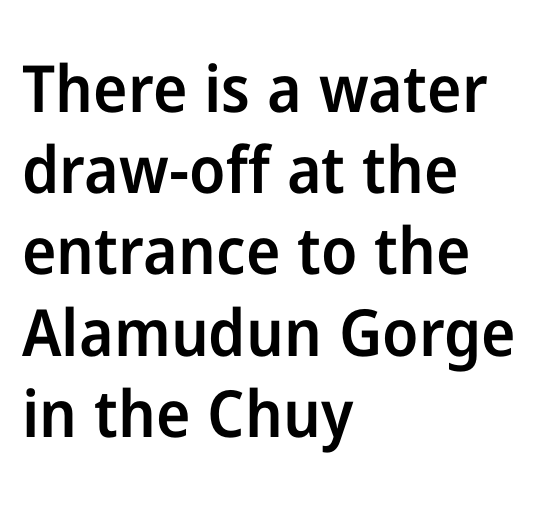
{"serif": "no", "italic": "no", "bold": "semi", "weight": "semibold", "width": "normal", "stroke_contrast": "low", "x_height": "medium", "monospaced": "no", "underline": "no", "align": "left", "line_spacing": "normal", "line_spacing_ratio": 1.25, "letter_spacing": "normal", "letter_spacing_em": 0.0, "glyph_px": 65}
